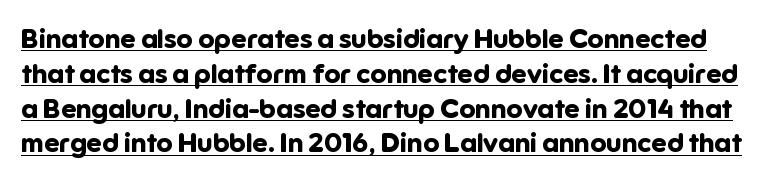
Weight: bold. One glance says typical: line gaps are just what's usual. This sample uses plain, unmodified letter spacing. Designer's note — italics off, roman on. These characters rest on top of a visible drawn line.
